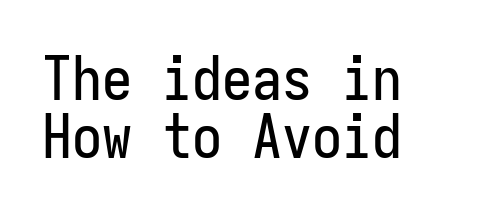
{"serif": "no", "italic": "no", "width": "condensed", "stroke_contrast": "low", "x_height": "medium", "monospaced": "yes", "underline": "no", "align": "left", "line_spacing": "tight", "line_spacing_ratio": 0.96, "letter_spacing": "normal", "letter_spacing_em": 0.0, "glyph_px": 60}
